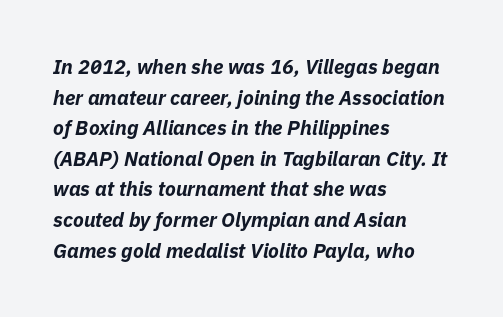
Default kerning and tracking; the words read as compact shapes. Left-aligned paragraph, ragged on the right. Anything drawn beneath the words? Only blank space. The specimen reads as italic at a glance. Typographic density is high because the face is bold. Does the leading feel generous? No, just average.
